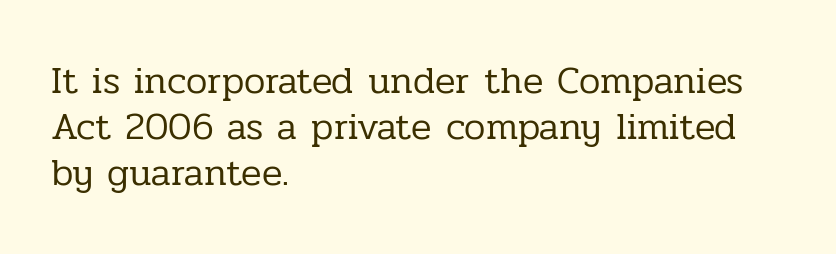
The image shows 38 px regular-weight serif type, upright; set left-aligned, line spacing 1.21x, normal letter spacing, not underlined; low stroke contrast and a medium x-height.
